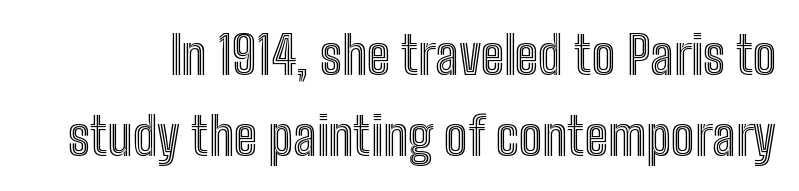
The image shows 53 px condensed type, upright; set normal line spacing (1.53x), normal letter spacing, not underlined; a medium x-height.
